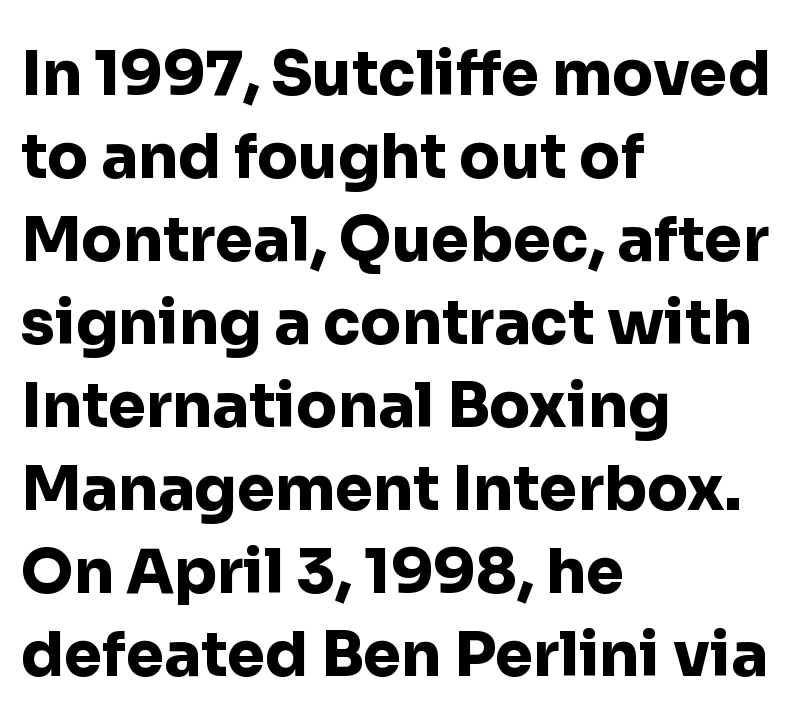
Q: Is the text bold? A: Yes.
Q: Is the text italic (slanted)? A: No, it is upright.
Q: Is the typeface a serif or a sans-serif typeface? A: Sans-serif.
Q: Is the text underlined? A: No.
Q: How is the paragraph aligned? A: Left-aligned.
Q: Is the spacing between letters normal or unusually wide? A: Normal.
Q: Is the spacing between lines tight, normal or loose? A: Normal.
Q: Width (condensed, normal, or wide)? A: Normal.
Q: Stroke contrast? A: Low.
Q: x-height? A: Medium.
Q: Monospaced? A: No.
